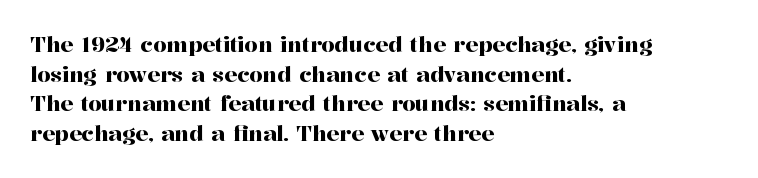
{"italic": "no", "underline": "no", "align": "left", "line_spacing": "normal", "line_spacing_ratio": 1.41, "letter_spacing": "normal", "letter_spacing_em": 0.0, "glyph_px": 21}
